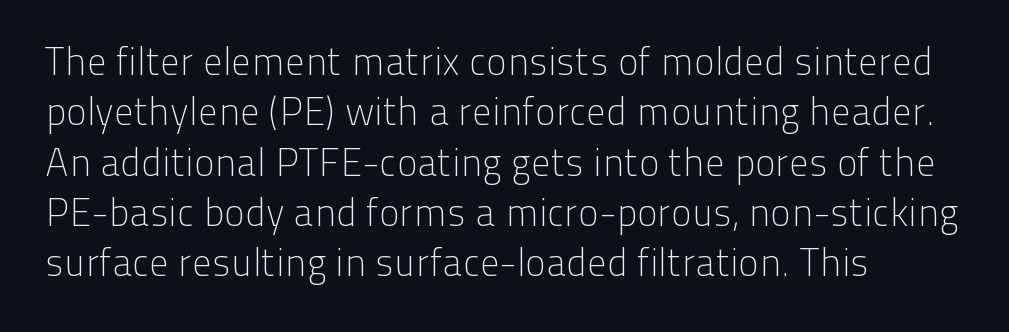
Which margin do the lines hug? The left one — the right edge is uneven. These lines were composed using upright roman letters. Words float on clear page, feet unadorned. Stems here are at most as thick as an everyday book face. Leading: standard.
